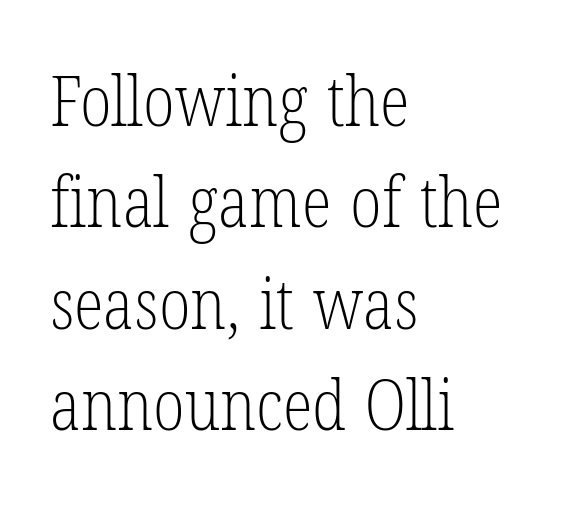
The designer left line spacing at the default. The strip under each line holds only bare page. A quiet, ordinary-to-light weight characterises the typeface. This is the regular roman posture of the typeface. Observe the serifs anchoring each vertical stroke in this sample. The line texture is even and compact thanks to regular tracking.
